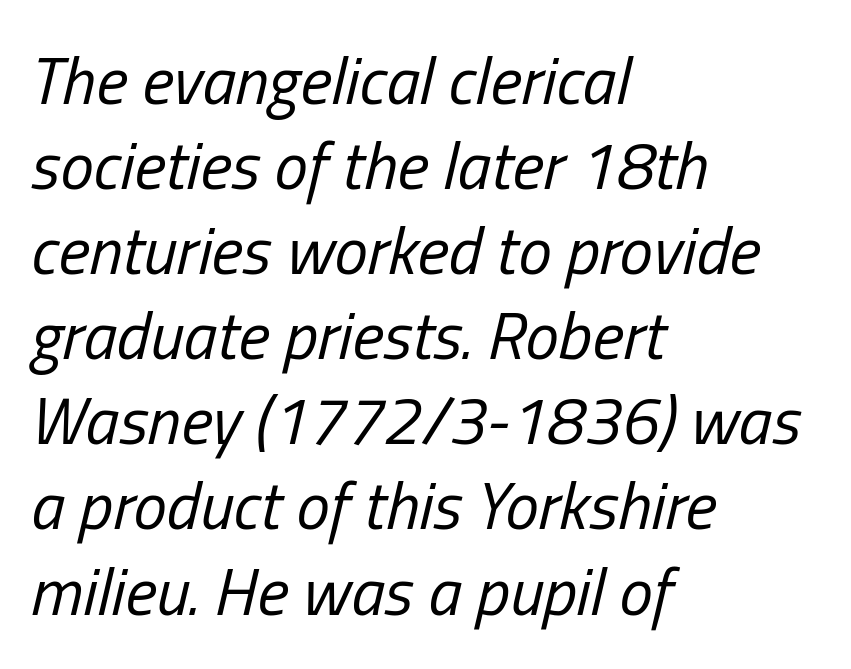
{"italic": "yes", "lean": "right", "slant_degrees": 13, "bold": "no", "weight": "regular", "width": "condensed", "stroke_contrast": "low", "x_height": "medium", "monospaced": "no", "underline": "no", "align": "left", "line_spacing": "normal", "line_spacing_ratio": 1.27, "letter_spacing": "normal", "letter_spacing_em": 0.0, "glyph_px": 67}
